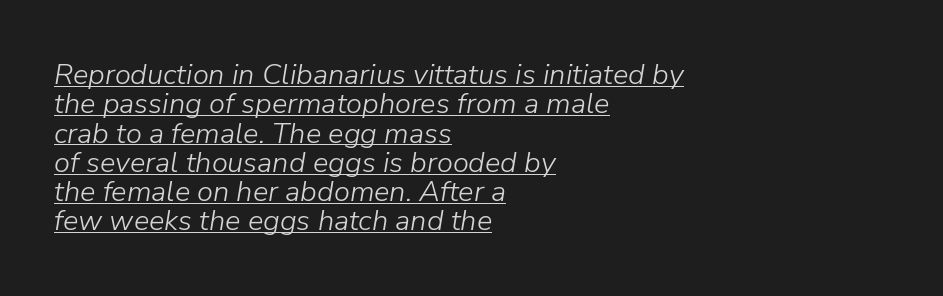
It's the slanting kind of type. You could barely slide anything between these rows. Somebody hit Ctrl+U on this one — the words are underlined. There is no visible air inserted between adjacent glyphs.
